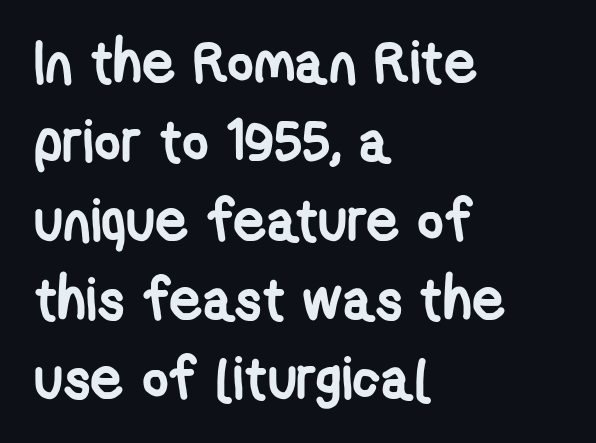
{"serif": "no", "bold": "yes", "weight": "semibold", "width": "condensed", "stroke_contrast": "low", "x_height": "medium", "monospaced": "no", "underline": "no", "align": "left", "line_spacing": "normal", "line_spacing_ratio": 1.36, "letter_spacing": "normal", "letter_spacing_em": 0.0, "glyph_px": 58}
